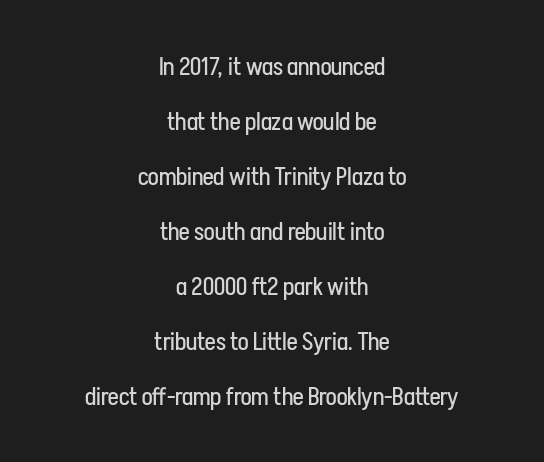
Q: Is the text bold? A: No.
Q: Is the text italic (slanted)? A: No, it is upright.
Q: Is the text underlined? A: No.
Q: How is the paragraph aligned? A: Centered.
Q: Is the spacing between letters normal or unusually wide? A: Normal.
Q: Is the spacing between lines tight, normal or loose? A: Loose.
